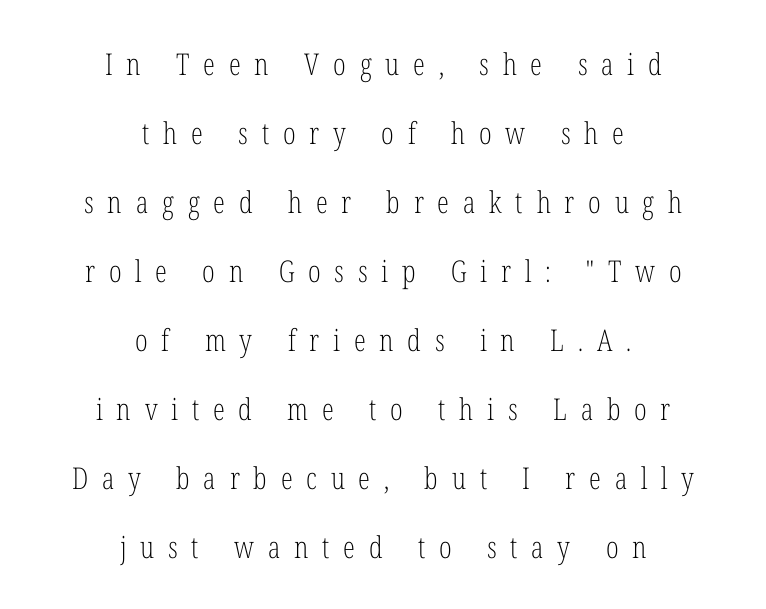
Q: Is the text bold? A: No.
Q: Is the text italic (slanted)? A: No, it is upright.
Q: Is the typeface a serif or a sans-serif typeface? A: Serif.
Q: Is the text underlined? A: No.
Q: How is the paragraph aligned? A: Centered.
Q: Is the spacing between letters normal or unusually wide? A: Unusually wide.
Q: Is the spacing between lines tight, normal or loose? A: Loose.
Q: Width (condensed, normal, or wide)? A: Condensed.
Q: Stroke contrast? A: Low.
Q: x-height? A: Medium.
Q: Monospaced? A: No.
